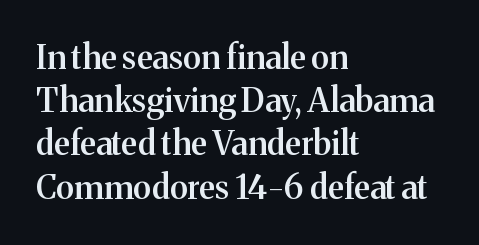
The image shows 33 px semibold serif type, upright; set left-aligned, normal line spacing (1.31x), normal letter spacing, not underlined; medium stroke contrast and a medium x-height.
